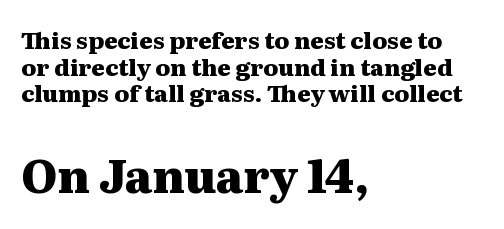
{"serif": "yes", "italic": "no", "bold": "yes", "weight": "heavy", "width": "wide", "stroke_contrast": "medium", "x_height": "medium", "monospaced": "no", "underline": "no", "align": "left", "line_spacing_ratio": 1.16, "letter_spacing": "normal", "letter_spacing_em": 0.0, "larger_block": "second", "size_ratio": 2.0, "glyph_px": 46}
